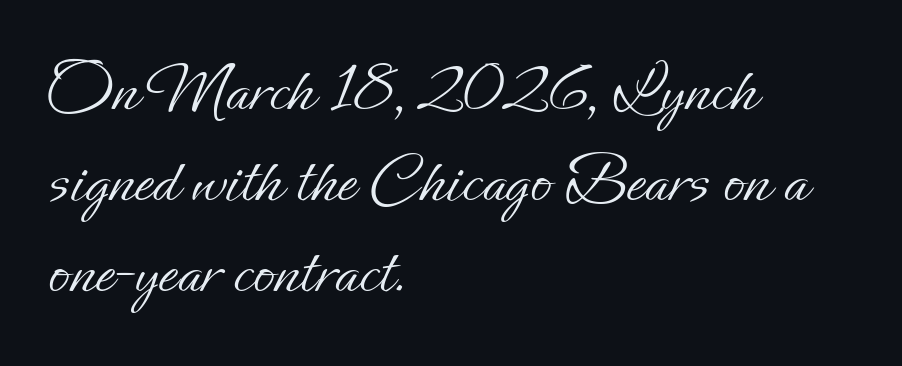
Character widths vary here, with narrow letters taking less room than wide ones. If you drew a ruler down the left edge, every line would touch it. Has an underline been added? It has not.
